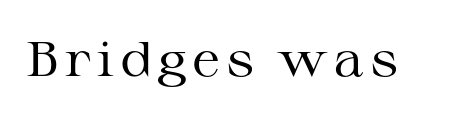
{"serif": "yes", "italic": "no", "bold": "no", "weight": "regular", "width": "wide", "stroke_contrast": "medium", "x_height": "medium", "monospaced": "no", "underline": "no", "glyph_px": 49}
